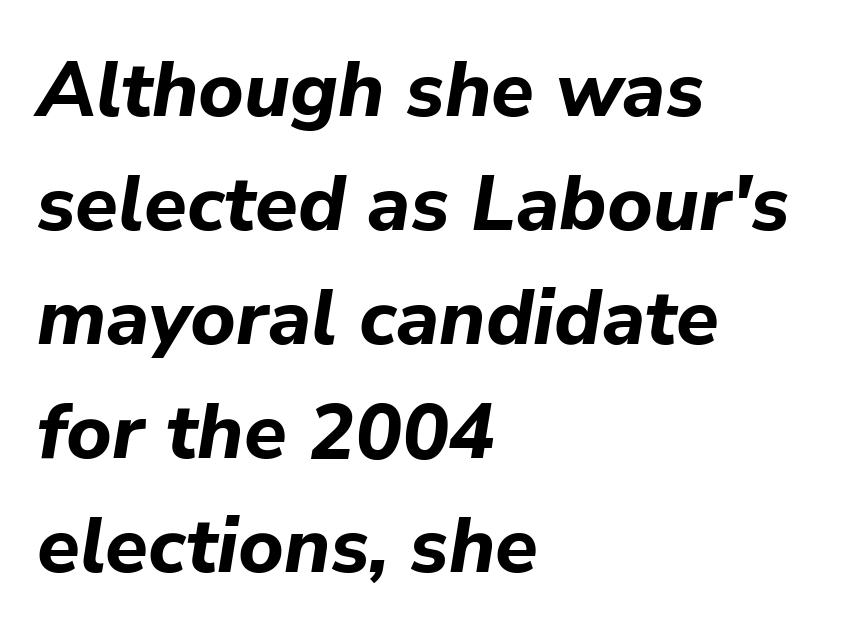
Q: Is the text bold? A: Yes.
Q: Is the text italic (slanted)? A: Yes, it leans right by about 9 degrees.
Q: Is the text underlined? A: No.
Q: How is the paragraph aligned? A: Left-aligned.
Q: Is the spacing between letters normal or unusually wide? A: Normal.
Q: Is the spacing between lines tight, normal or loose? A: Normal.
Q: Width (condensed, normal, or wide)? A: Normal.
Q: Stroke contrast? A: Low.
Q: x-height? A: Medium.
Q: Monospaced? A: No.
